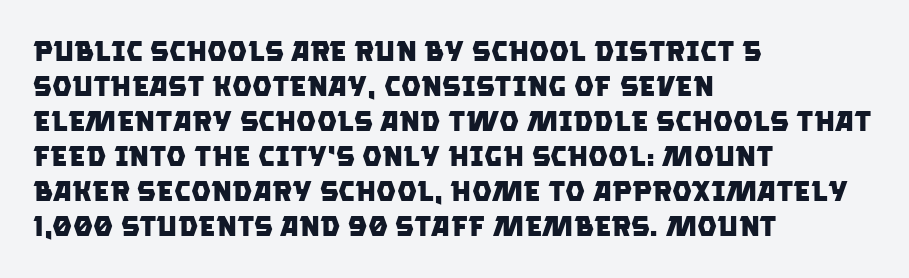
The image shows 28 px heavy sans-serif type; set left-aligned, normal line spacing (1.25x), normal letter spacing, not underlined; low stroke contrast and a large x-height.
